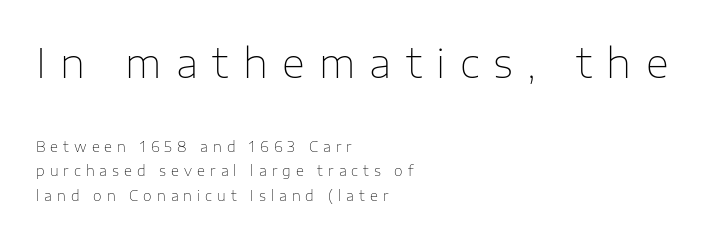
Q: Is the text bold? A: No.
Q: Is the text italic (slanted)? A: No, it is upright.
Q: Is the typeface a serif or a sans-serif typeface? A: Sans-serif.
Q: Is the text underlined? A: No.
Q: How is the paragraph aligned? A: Left-aligned.
Q: Is the spacing between letters normal or unusually wide? A: Unusually wide.
Q: Which block of text is set in a larger size, the first (top) or the second (bottom)? A: The first (top) one.
Q: Width (condensed, normal, or wide)? A: Normal.
Q: Stroke contrast? A: Low.
Q: x-height? A: Medium.
Q: Monospaced? A: No.
